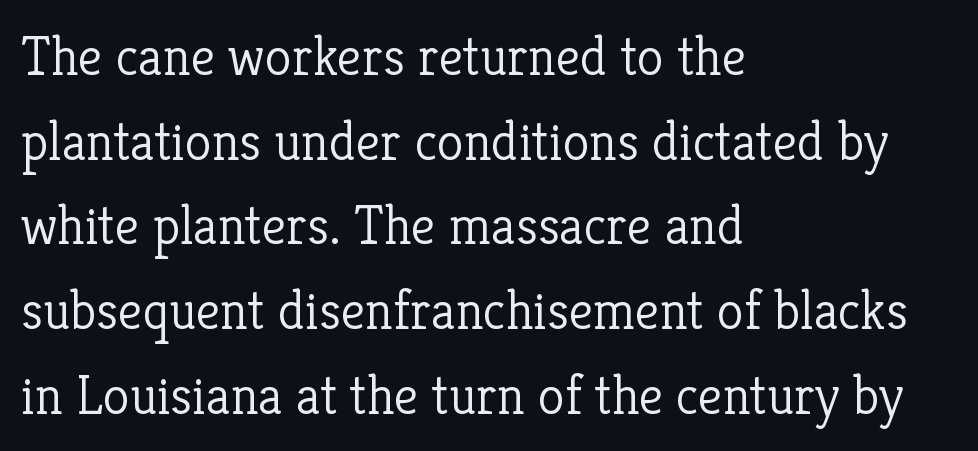
Varying glyph widths throughout — classic text-font behaviour. Words float on clear page, feet unadorned. What's the leading like? Ordinary, nothing unusual. Tracking here is standard; glyphs follow each other at the usual distance. Is the type heavy? It reads as light-to-regular instead. This is roman type, the default non-slanted kind.
